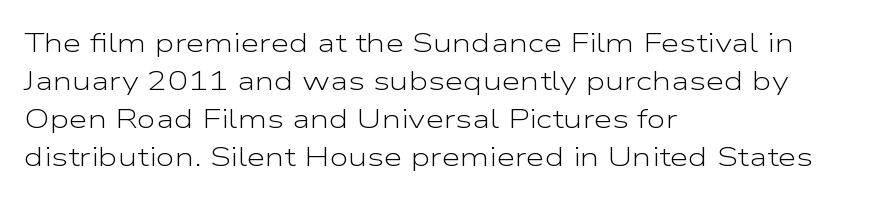
The image shows 27 px text type, upright; set left-aligned, normal line spacing (1.41x), normal letter spacing, not underlined.
